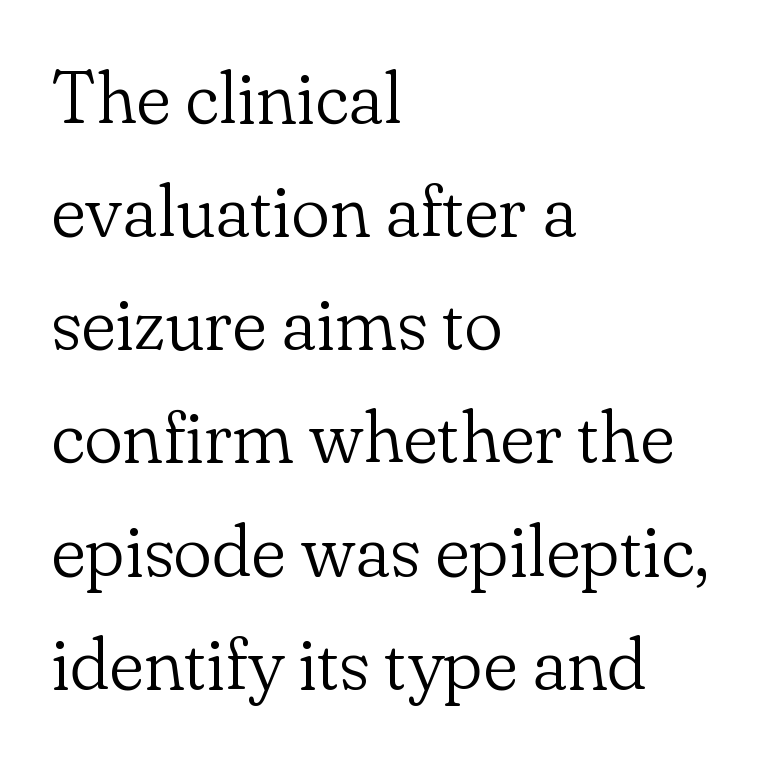
Q: Is the text bold? A: No.
Q: Is the text italic (slanted)? A: No, it is upright.
Q: Is the typeface a serif or a sans-serif typeface? A: Serif.
Q: Is the text underlined? A: No.
Q: How is the paragraph aligned? A: Left-aligned.
Q: Is the spacing between letters normal or unusually wide? A: Normal.
Q: Is the spacing between lines tight, normal or loose? A: Normal.
Q: Width (condensed, normal, or wide)? A: Normal.
Q: Stroke contrast? A: Low.
Q: x-height? A: Small.
Q: Monospaced? A: No.
